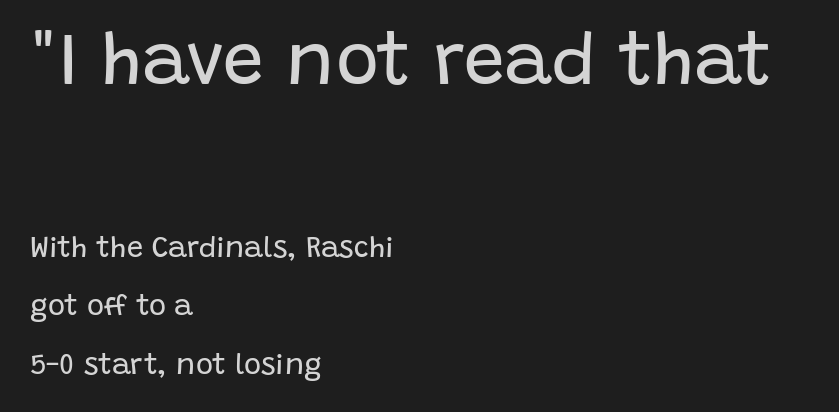
What's the leading like? Stretched, with rows far apart. Descenders hang freely into open space. The letters advance in unequal steps, a hallmark of proportional type. The line texture is even and compact thanks to regular tracking.
